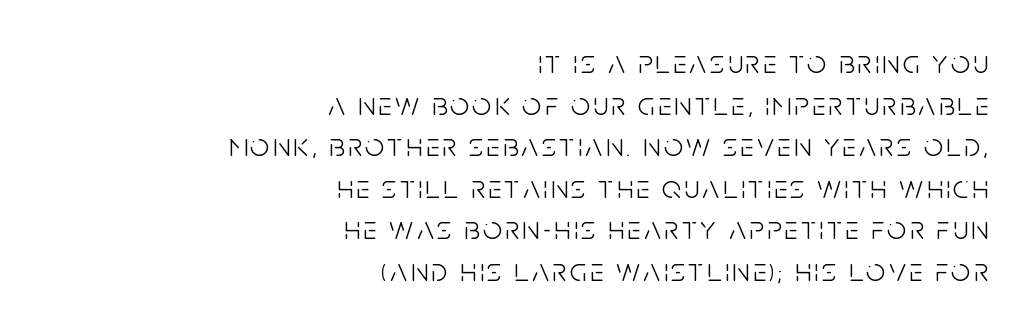
The image shows 33 px light, condensed sans-serif type, upright; set right-aligned, normal line spacing (1.26x), not underlined; low stroke contrast and a large x-height.
